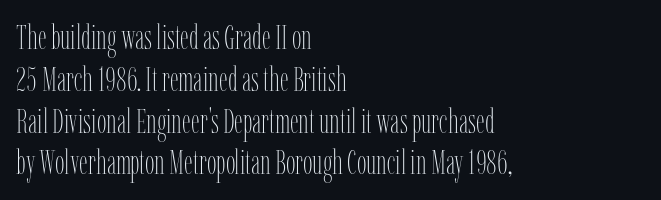
The letters stand upright; this is a roman face. Character widths vary here, with narrow letters taking less room than wide ones. Decoration check: the copy has no underline. Typeset ragged right — the left edge is the straight one. Honestly, the letter spacing is just normal — you wouldn't notice it.
